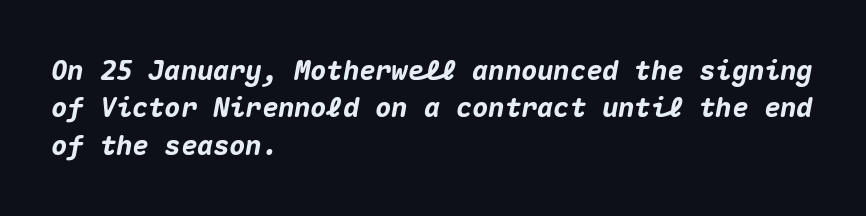
Q: Is the text bold? A: Yes.
Q: Is the text italic (slanted)? A: Yes, it leans right by about 10 degrees.
Q: Is the text underlined? A: No.
Q: How is the paragraph aligned? A: Left-aligned.
Q: Is the spacing between letters normal or unusually wide? A: Normal.
Q: Is the spacing between lines tight, normal or loose? A: Normal.
